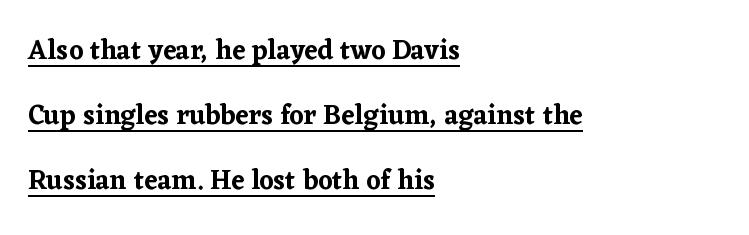
Q: Is the text italic (slanted)? A: No, it is upright.
Q: Is the text underlined? A: Yes.
Q: How is the paragraph aligned? A: Left-aligned.
Q: Is the spacing between letters normal or unusually wide? A: Normal.
Q: Is the spacing between lines tight, normal or loose? A: Loose.
